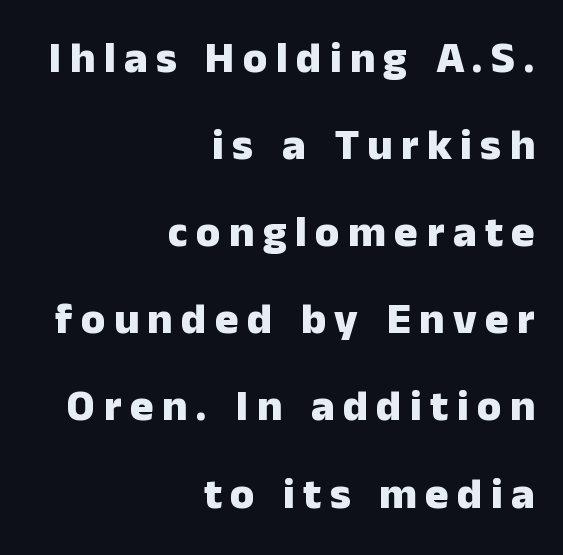
Typeset ragged left — the right edge is the straight one. The characters display no serif detailing; their extremities are plain. Leading: increased. Underlining? Definitely not there. The type sits square on the baseline with zero lean. Each glyph is drawn with heavy, bold strokes.
